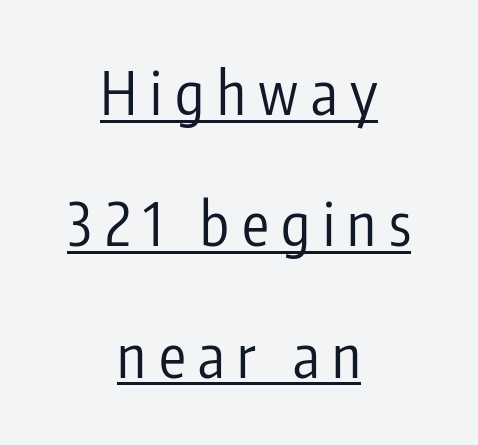
{"serif": "no", "italic": "no", "bold": "no", "weight": "regular", "width": "condensed", "stroke_contrast": "low", "x_height": "medium", "monospaced": "no", "underline": "yes", "align": "center", "line_spacing": "loose", "line_spacing_ratio": 2.19, "letter_spacing": "wide", "letter_spacing_em": 0.21, "glyph_px": 60}
